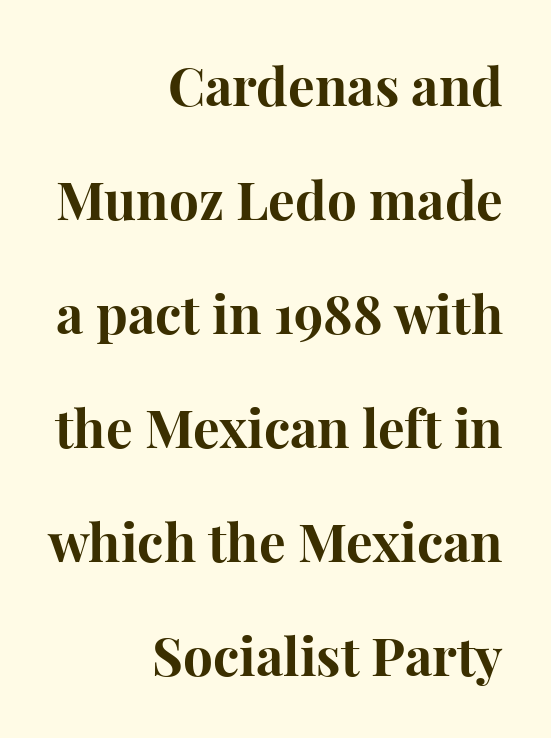
{"serif": "yes", "italic": "no", "bold": "yes", "weight": "bold", "width": "normal", "stroke_contrast": "high", "x_height": "medium", "monospaced": "no", "underline": "no", "align": "right", "line_spacing": "loose", "line_spacing_ratio": 2.15, "letter_spacing": "normal", "letter_spacing_em": 0.0, "glyph_px": 53}
